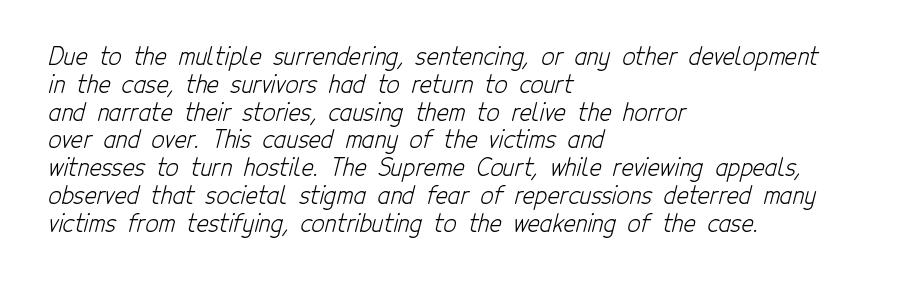
The image shows 23 px text type; set left-aligned, line spacing 1.21x, normal letter spacing, not underlined.
